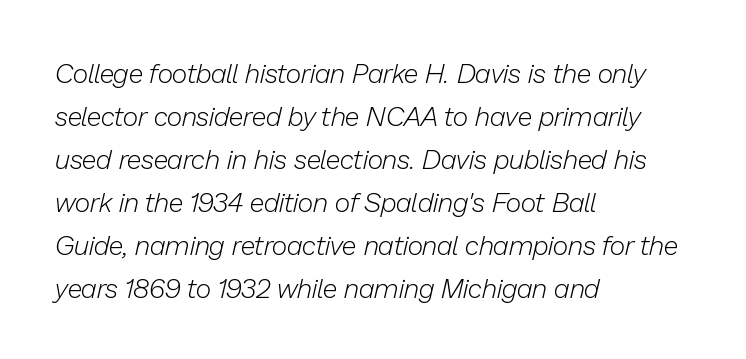
Q: Is the text bold? A: No.
Q: Is the text italic (slanted)? A: Yes, it leans right by about 13 degrees.
Q: Is the text underlined? A: No.
Q: How is the paragraph aligned? A: Left-aligned.
Q: Is the spacing between letters normal or unusually wide? A: Normal.
Q: Is the spacing between lines tight, normal or loose? A: Normal.
